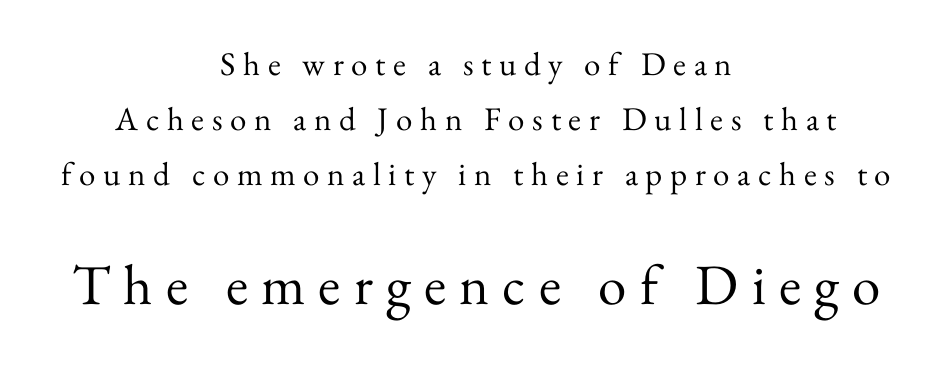
{"serif": "yes", "italic": "no", "bold": "no", "weight": "regular", "width": "normal", "stroke_contrast": "medium", "x_height": "small", "monospaced": "no", "underline": "no", "align": "center", "line_spacing": "normal", "line_spacing_ratio": 1.66, "letter_spacing": "wide", "letter_spacing_em": 0.23, "larger_block": "second", "size_ratio": 1.73, "glyph_px": 57}
